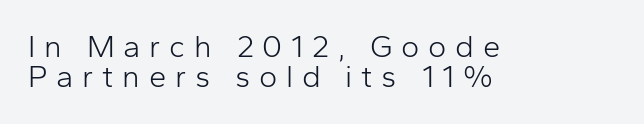
{"serif": "no", "italic": "no", "bold": "no", "weight": "light", "width": "normal", "stroke_contrast": "low", "x_height": "medium", "monospaced": "no", "underline": "no", "align": "left", "line_spacing": "tight", "line_spacing_ratio": 0.98, "letter_spacing": "wide", "letter_spacing_em": 0.28, "glyph_px": 31}
